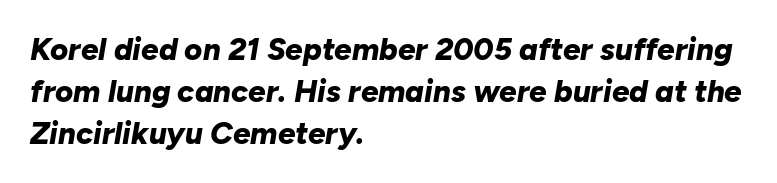
Line starts are locked; line ends wander. Posture: slanted. This sample has the flowing, uneven cadence of proportional lettering. Interline gaps are of average width in this sample. The words here are not underlined.
